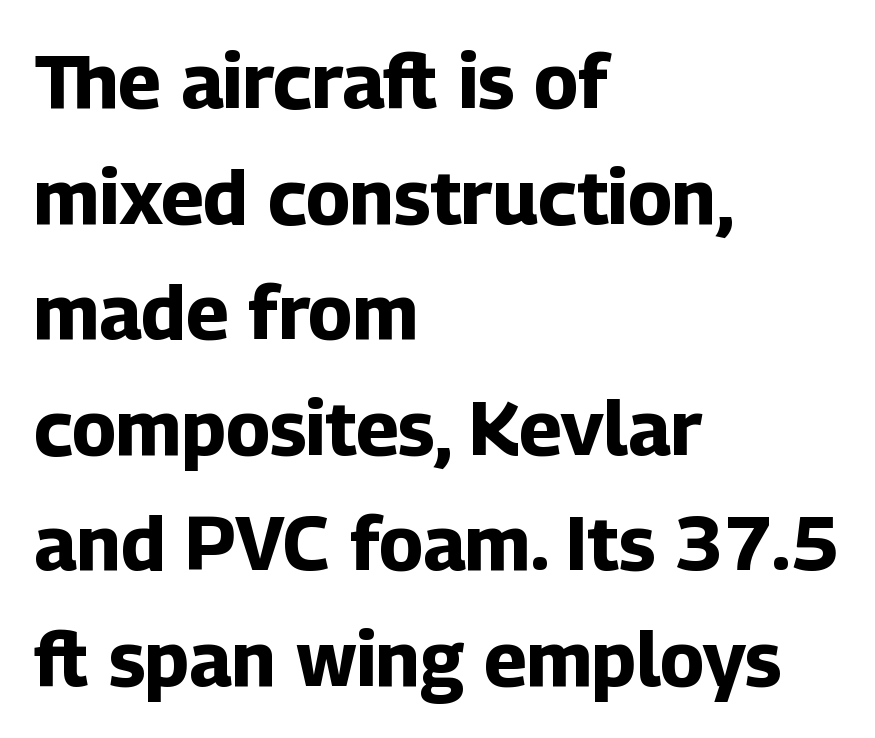
{"serif": "no", "italic": "no", "bold": "yes", "weight": "bold", "width": "normal", "stroke_contrast": "low", "x_height": "medium", "monospaced": "no", "underline": "no", "align": "left", "line_spacing": "normal", "line_spacing_ratio": 1.52, "letter_spacing": "normal", "letter_spacing_em": 0.0, "glyph_px": 76}
